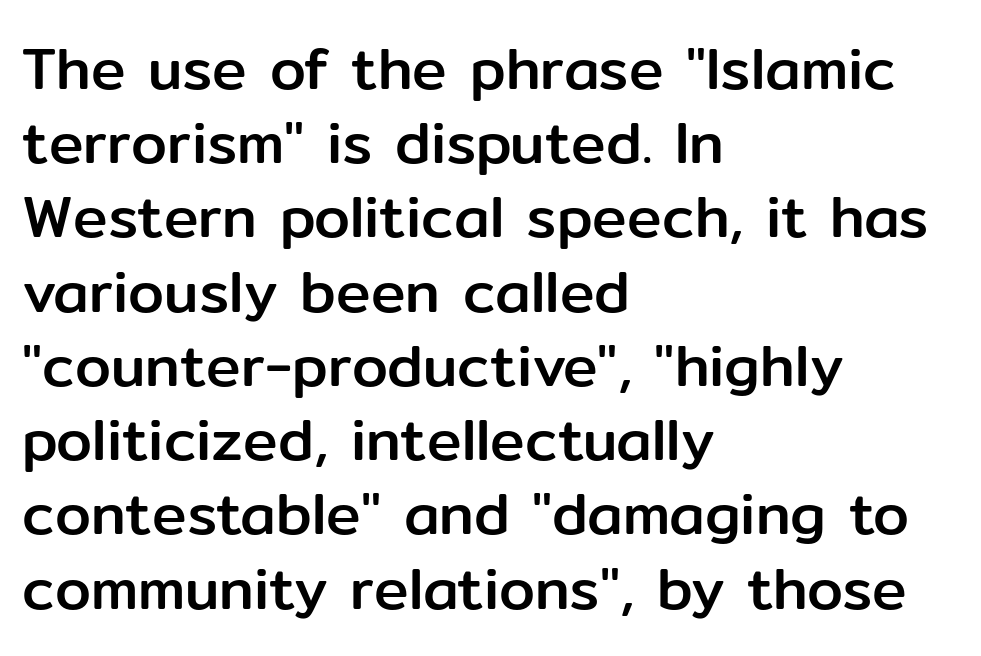
The image shows 58 px sans-serif type, upright; set left-aligned, normal line spacing (1.28x), normal letter spacing, not underlined; low stroke contrast and a medium x-height.
